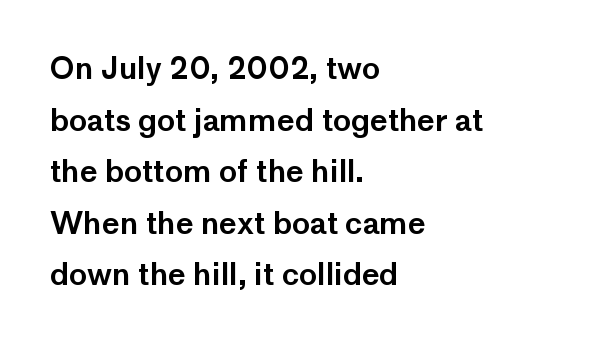
Type style note: lacks serifs. Tracking value appears to be zero — textbook default spacing. These lines are set flush left with a ragged right edge. Glance below the letters and you will spot only blank space. Tall strokes in this sample are plumb rather than angled.
